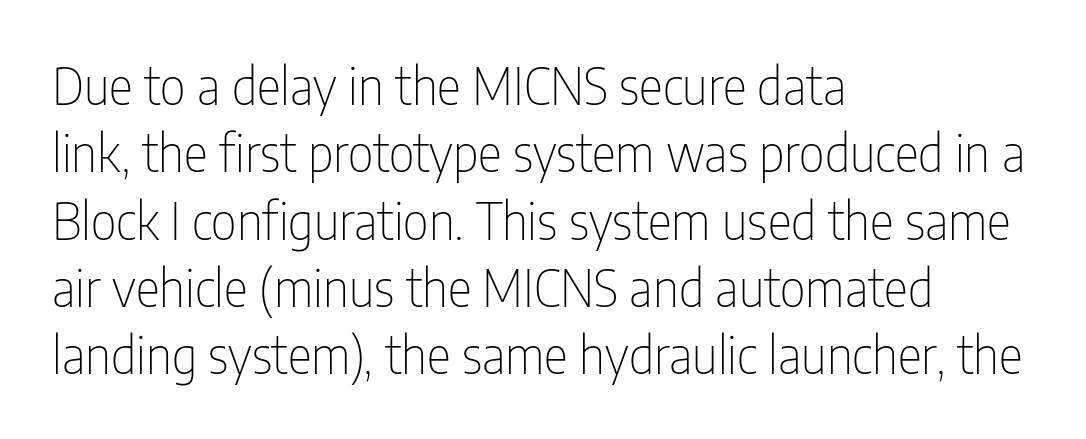
The face looks like a standard text weight, possibly lighter. Proportional: the letters do not fall into vertical columns. Characters follow at the spacing the type designer built in. Vertically, the passage feels balanced, rows spaced as you'd expect. The font's upright variant was chosen for this text.
